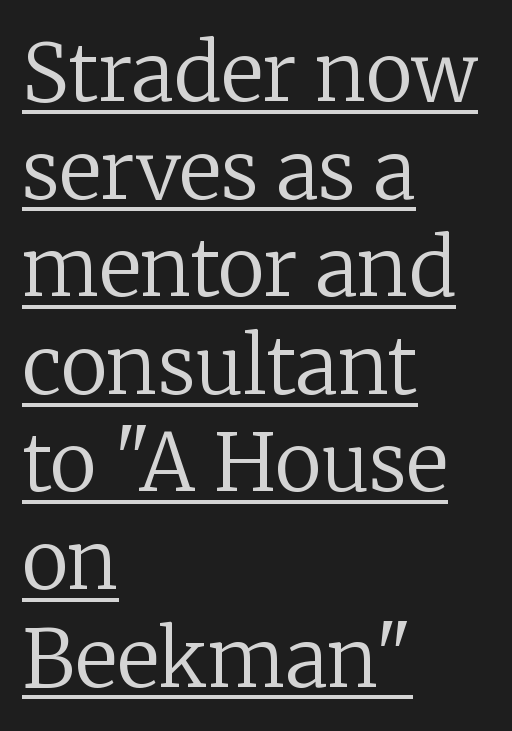
The image shows 80 px regular-weight serif type, upright; set left-aligned, line spacing 1.22x, normal letter spacing, underlined; low stroke contrast and a medium x-height.
